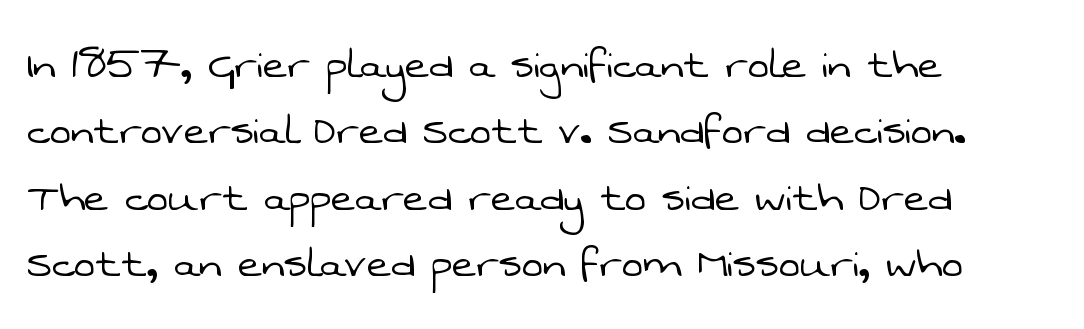
The image shows 51 px light sans-serif type; set left-aligned, normal line spacing (1.3x), normal letter spacing, not underlined; low stroke contrast and a medium x-height.
